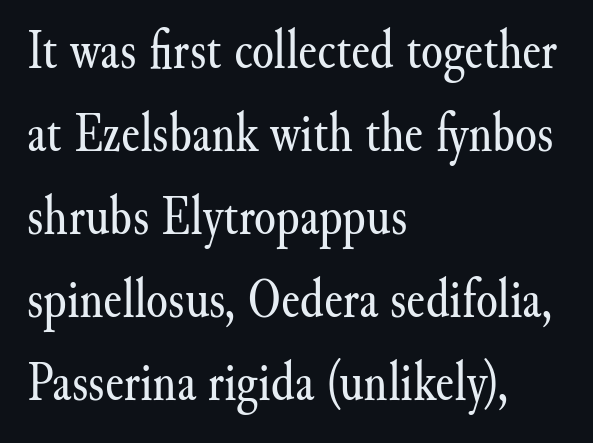
Q: Is the text bold? A: No.
Q: Is the text italic (slanted)? A: No, it is upright.
Q: Is the typeface a serif or a sans-serif typeface? A: Serif.
Q: Is the text underlined? A: No.
Q: How is the paragraph aligned? A: Left-aligned.
Q: Is the spacing between letters normal or unusually wide? A: Normal.
Q: Is the spacing between lines tight, normal or loose? A: Normal.
Q: Width (condensed, normal, or wide)? A: Normal.
Q: Stroke contrast? A: Medium.
Q: x-height? A: Small.
Q: Monospaced? A: No.
